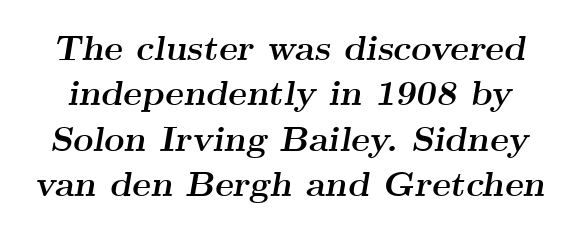
The block of text has a typical density, with ordinary space between rows. The zone under the glyphs is completely vacant. Here the designer chose a conventional face with non-uniform glyph widths. Rendered with sloped, italic letterforms. Between one letter and the next there's only the usual sliver of space. Each glyph is drawn with heavy, bold strokes.
